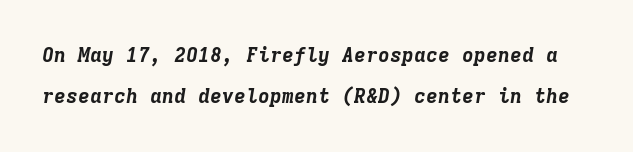
{"italic": "yes", "lean": "right", "slant_degrees": 9, "bold": "yes", "underline": "no", "line_spacing": "loose", "line_spacing_ratio": 2.06, "letter_spacing": "normal", "letter_spacing_em": 0.0, "glyph_px": 20}
